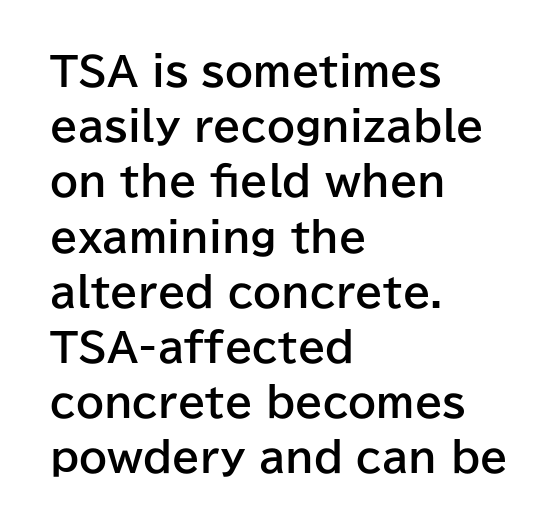
What weight is shown? A full bold with thick strokes. Type style note: lacks serifs. Short note: letters normally spaced. The specimen reads as upright at a glance. In terms of leading, this rendering sits right in the middle. Casual observation: everything's shoved over to the left.
